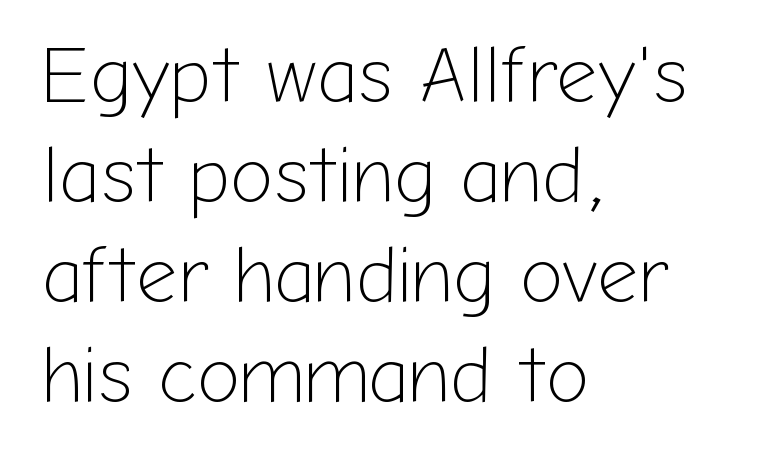
The image shows 80 px light sans-serif type, upright; set left-aligned, normal line spacing (1.25x), normal letter spacing, not underlined; low stroke contrast and a medium x-height.
